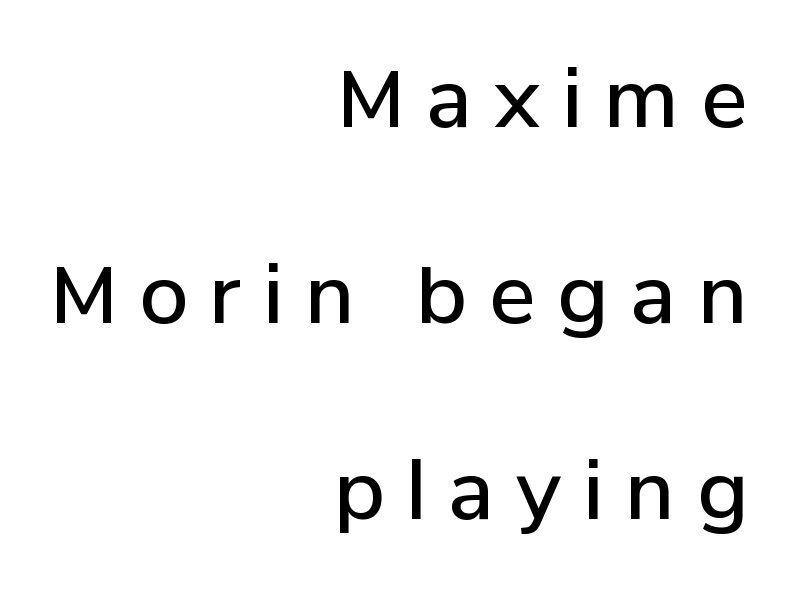
{"serif": "no", "italic": "no", "bold": "semi", "weight": "semibold", "width": "normal", "stroke_contrast": "low", "x_height": "medium", "monospaced": "no", "underline": "no", "align": "right", "line_spacing": "loose", "line_spacing_ratio": 2.48, "letter_spacing": "wide", "letter_spacing_em": 0.27, "glyph_px": 79}
